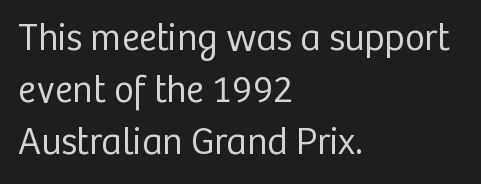
These lines are rendered in a variable-pitch font. This rendering uses left alignment, leaving the right contour irregular. Weight class: somewhere from thin through regular. The rendering keeps characters at their native spacing.
